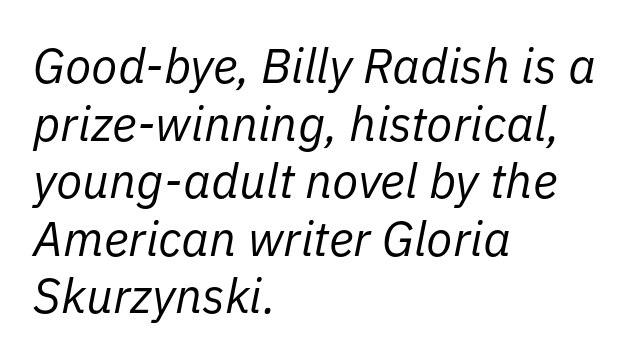
Q: Is the text bold? A: No.
Q: Is the text italic (slanted)? A: Yes, it leans right by about 11 degrees.
Q: Is the text underlined? A: No.
Q: How is the paragraph aligned? A: Left-aligned.
Q: Is the spacing between letters normal or unusually wide? A: Normal.
Q: Width (condensed, normal, or wide)? A: Normal.
Q: Stroke contrast? A: Low.
Q: x-height? A: Medium.
Q: Monospaced? A: No.
